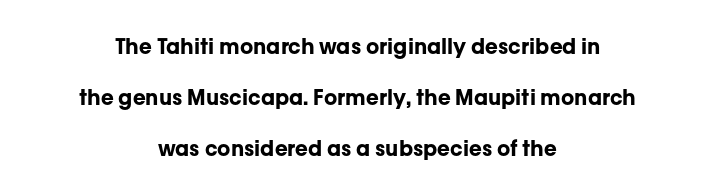
{"italic": "no", "bold": "yes", "underline": "no", "align": "center", "line_spacing": "loose", "line_spacing_ratio": 2.44, "letter_spacing": "normal", "letter_spacing_em": 0.0, "glyph_px": 21}
